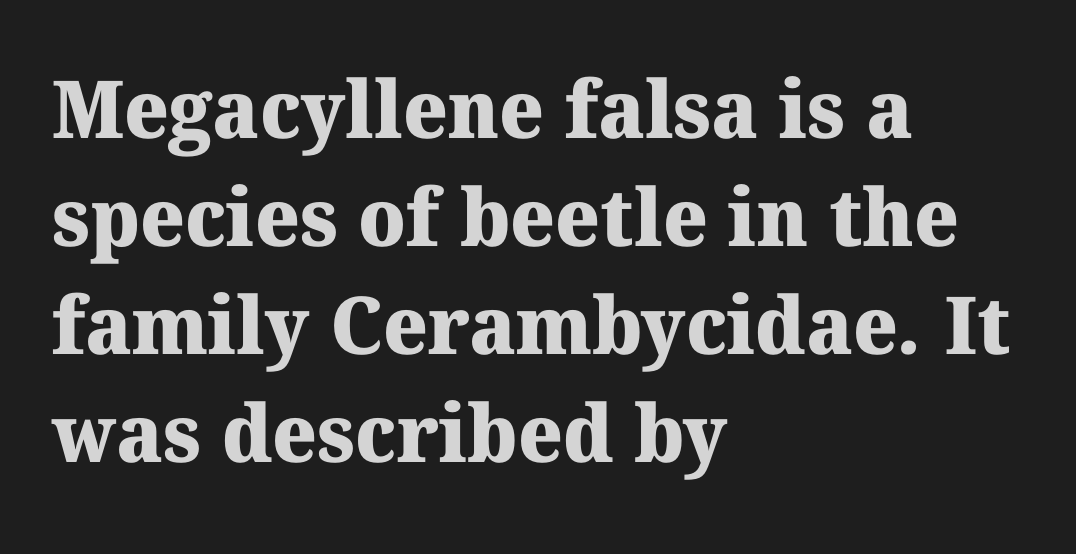
The image shows 80 px heavy serif type; set left-aligned, normal line spacing (1.35x), normal letter spacing, not underlined; medium stroke contrast and a medium x-height.
